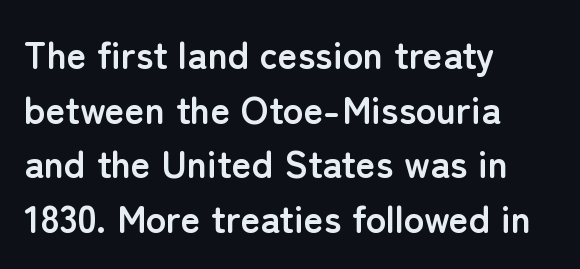
{"serif": "no", "italic": "no", "bold": "yes", "weight": "semibold", "width": "normal", "stroke_contrast": "low", "x_height": "medium", "monospaced": "no", "underline": "no", "align": "left", "line_spacing": "normal", "line_spacing_ratio": 1.44, "letter_spacing": "normal", "letter_spacing_em": 0.0, "glyph_px": 38}
